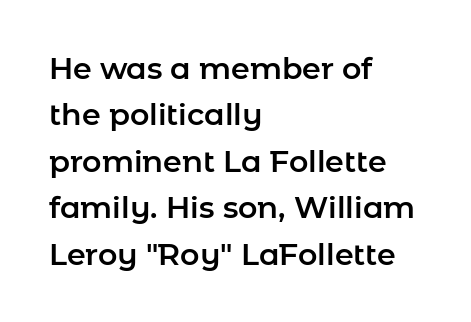
The image shows 30 px sans-serif type, upright; set left-aligned, normal line spacing (1.55x), normal letter spacing, not underlined; low stroke contrast and a medium x-height.
